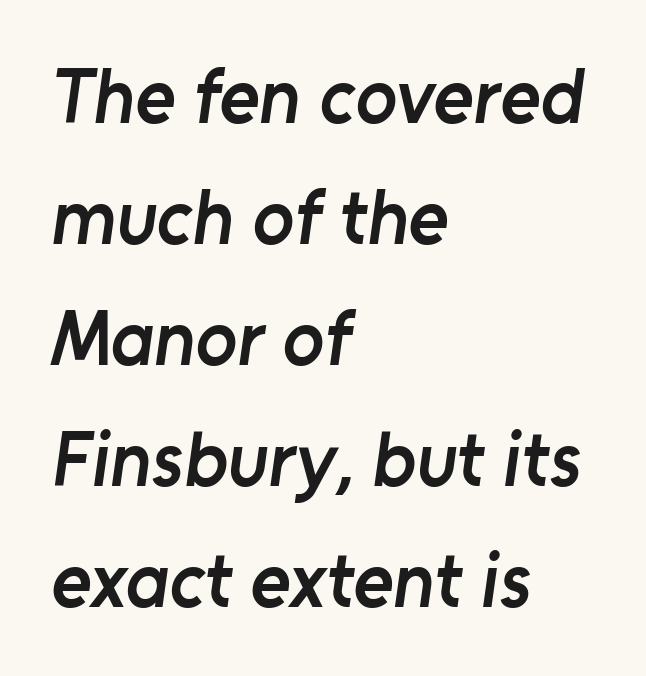
Q: Is the text bold? A: Semi-bold.
Q: Is the typeface a serif or a sans-serif typeface? A: Sans-serif.
Q: Is the text underlined? A: No.
Q: How is the paragraph aligned? A: Left-aligned.
Q: Is the spacing between letters normal or unusually wide? A: Normal.
Q: Is the spacing between lines tight, normal or loose? A: Normal.
Q: Width (condensed, normal, or wide)? A: Normal.
Q: Stroke contrast? A: Low.
Q: x-height? A: Medium.
Q: Monospaced? A: No.
